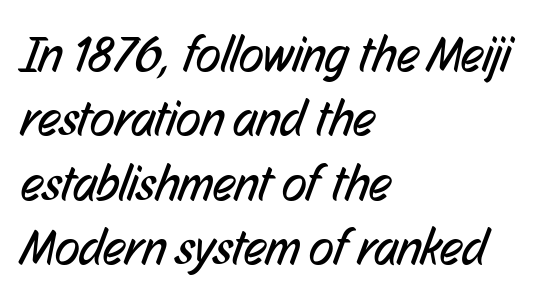
The image shows 51 px regular-weight, condensed sans-serif type; set left-aligned, normal line spacing (1.26x), normal letter spacing, not underlined; low stroke contrast and a medium x-height.
